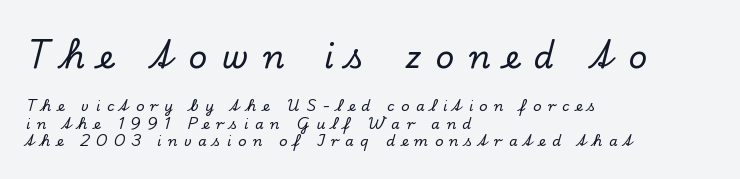
The image shows 32 px serif type; set left-aligned, normal line spacing (1.26x), unusually wide letter spacing (+0.46 em), not underlined; the first (top) block is 2.29x larger; low stroke contrast and a small x-height.
